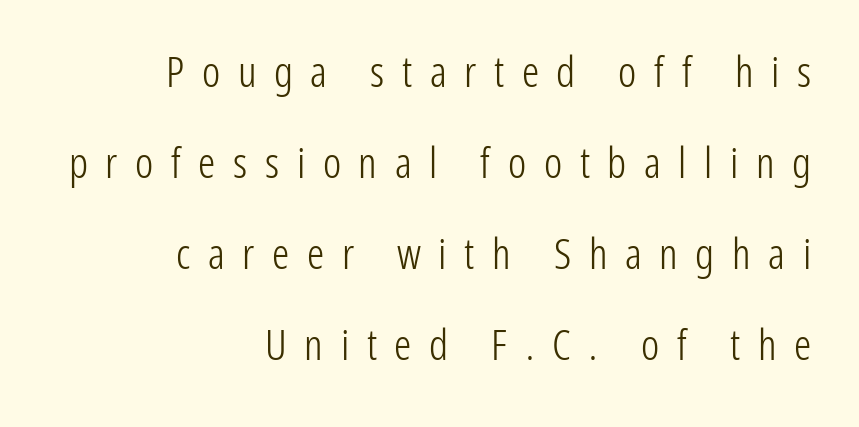
Q: Is the text bold? A: No.
Q: Is the text italic (slanted)? A: No, it is upright.
Q: Is the typeface a serif or a sans-serif typeface? A: Sans-serif.
Q: Is the text underlined? A: No.
Q: How is the paragraph aligned? A: Right-aligned.
Q: Is the spacing between letters normal or unusually wide? A: Unusually wide.
Q: Is the spacing between lines tight, normal or loose? A: Loose.
Q: Width (condensed, normal, or wide)? A: Condensed.
Q: Stroke contrast? A: Low.
Q: x-height? A: Medium.
Q: Monospaced? A: No.
